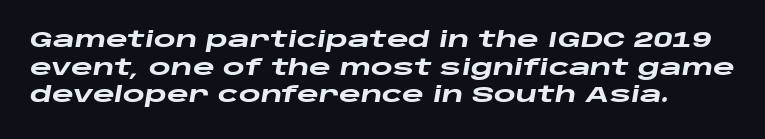
Q: Is the text bold? A: Yes.
Q: Is the text italic (slanted)? A: Yes, it leans right by about 10 degrees.
Q: Is the text underlined? A: No.
Q: Is the spacing between letters normal or unusually wide? A: Normal.
Q: Is the spacing between lines tight, normal or loose? A: Normal.
